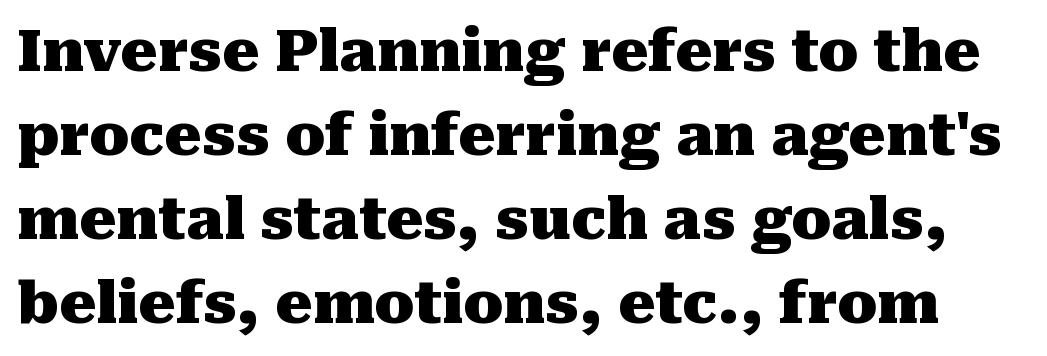
Pretty heavy lettering here — definitely bold. Posture: upright roman. Glyph-to-glyph distance matches everyday printed text. Baseline-to-baseline distance is the conventional proportion of letter height. Proportional: the letters do not fall into vertical columns. Note: serifs present on the glyphs.
